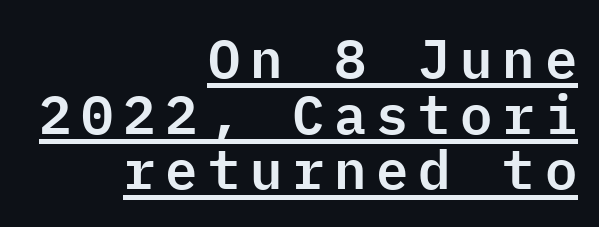
Q: Is the text italic (slanted)? A: No, it is upright.
Q: Is the typeface a serif or a sans-serif typeface? A: Sans-serif.
Q: Is the text underlined? A: Yes.
Q: How is the paragraph aligned? A: Right-aligned.
Q: Is the spacing between lines tight, normal or loose? A: Tight.
Q: Width (condensed, normal, or wide)? A: Normal.
Q: Stroke contrast? A: Low.
Q: x-height? A: Medium.
Q: Monospaced? A: Yes.
